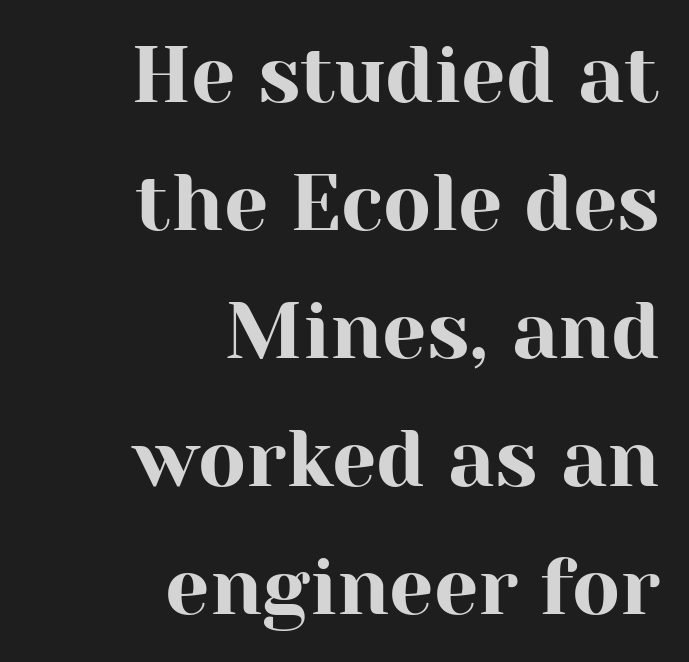
Q: Is the text italic (slanted)? A: No, it is upright.
Q: Is the typeface a serif or a sans-serif typeface? A: Serif.
Q: Is the text underlined? A: No.
Q: How is the paragraph aligned? A: Right-aligned.
Q: Is the spacing between letters normal or unusually wide? A: Normal.
Q: Is the spacing between lines tight, normal or loose? A: Normal.
Q: Width (condensed, normal, or wide)? A: Normal.
Q: Stroke contrast? A: High.
Q: x-height? A: Medium.
Q: Monospaced? A: No.
